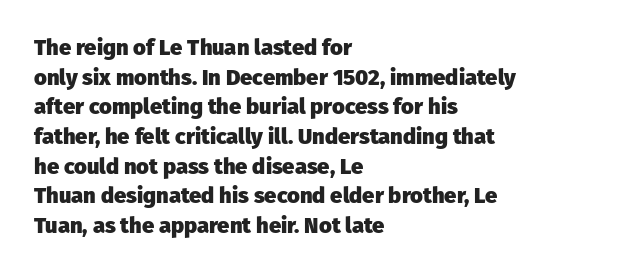
The image shows 22 px bold type, upright; set left-aligned, normal line spacing (1.35x), normal letter spacing, not underlined.
